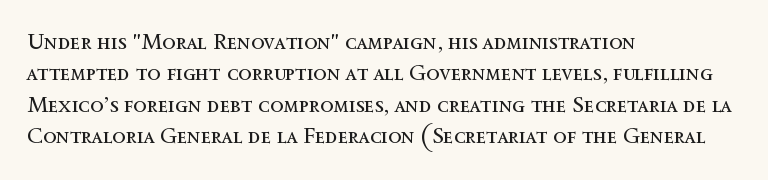
The line-height multiplier appears to be the usual default. The ragged edge is on the right, which tells us the setting is flush left. A typesetter would mark this as roman, not italic. This sample uses plain, unmodified letter spacing. No letter is thick-stroked: the sample isn't bold.
